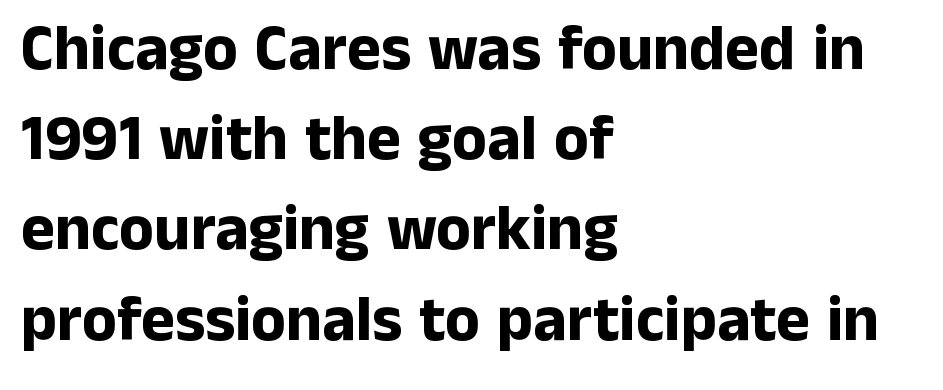
{"serif": "no", "italic": "no", "bold": "yes", "weight": "bold", "width": "normal", "stroke_contrast": "low", "x_height": "medium", "monospaced": "no", "underline": "no", "align": "left", "line_spacing": "normal", "line_spacing_ratio": 1.41, "letter_spacing": "normal", "letter_spacing_em": 0.0, "glyph_px": 64}
